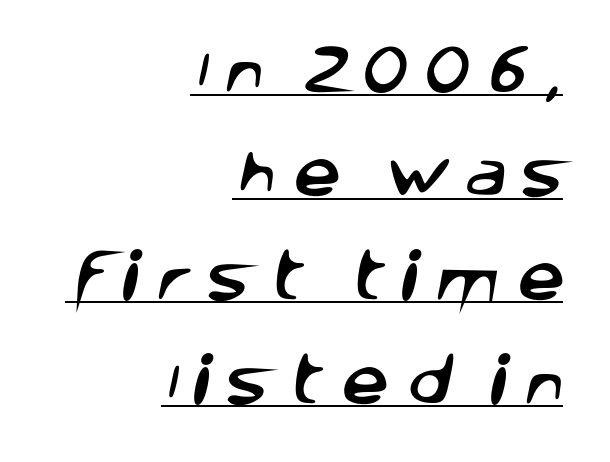
{"serif": "no", "width": "normal", "stroke_contrast": "low", "x_height": "large", "monospaced": "no", "underline": "yes", "align": "right", "line_spacing": "loose", "line_spacing_ratio": 1.96, "letter_spacing": "wide", "letter_spacing_em": 0.3, "glyph_px": 53}
